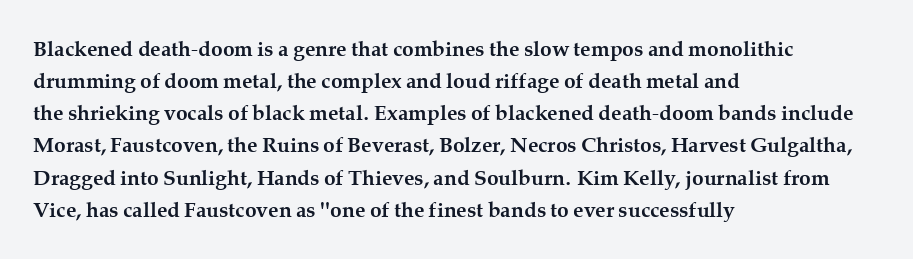
{"italic": "no", "bold": "yes", "underline": "no", "align": "left", "line_spacing": "normal", "line_spacing_ratio": 1.53, "letter_spacing": "normal", "letter_spacing_em": 0.0, "glyph_px": 21}
